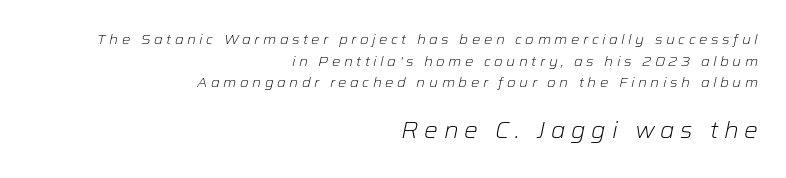
{"italic": "yes", "lean": "right", "slant_degrees": 12, "bold": "no", "underline": "no", "align": "right", "line_spacing": "normal", "line_spacing_ratio": 1.55, "letter_spacing": "wide", "letter_spacing_em": 0.25, "larger_block": "second", "size_ratio": 1.64, "glyph_px": 23}
